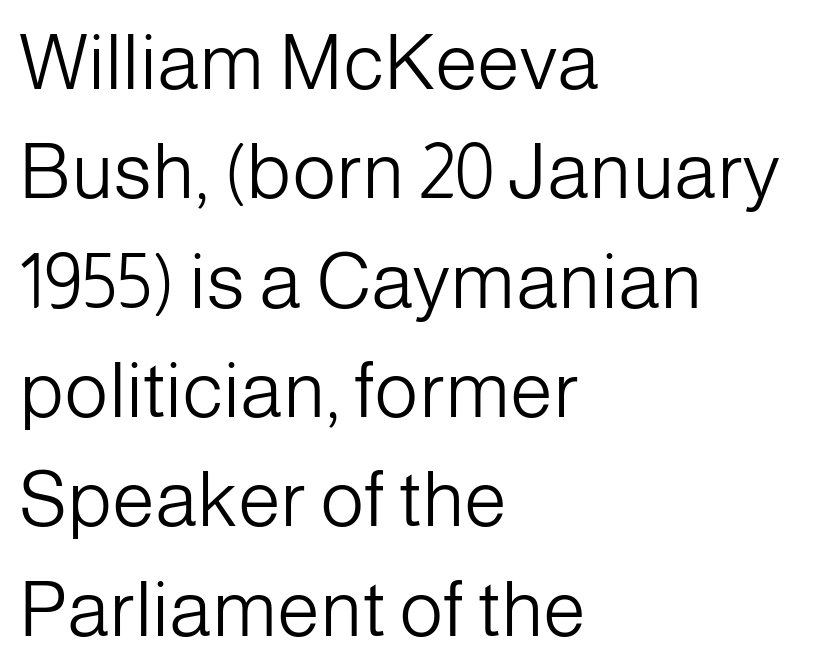
Q: Is the text bold? A: No.
Q: Is the text italic (slanted)? A: No, it is upright.
Q: Is the typeface a serif or a sans-serif typeface? A: Sans-serif.
Q: Is the text underlined? A: No.
Q: How is the paragraph aligned? A: Left-aligned.
Q: Is the spacing between letters normal or unusually wide? A: Normal.
Q: Is the spacing between lines tight, normal or loose? A: Normal.
Q: Width (condensed, normal, or wide)? A: Normal.
Q: Stroke contrast? A: Low.
Q: x-height? A: Medium.
Q: Monospaced? A: No.
